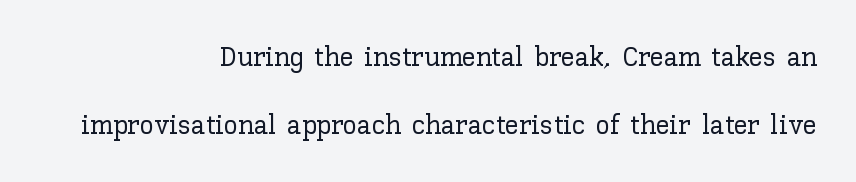
Rule under the text: the space is simply empty. The letters stand straight up with perfectly vertical stems. Tracking here is standard; glyphs follow each other at the usual distance. The rendering uses a large line-height, opening up the rows.
